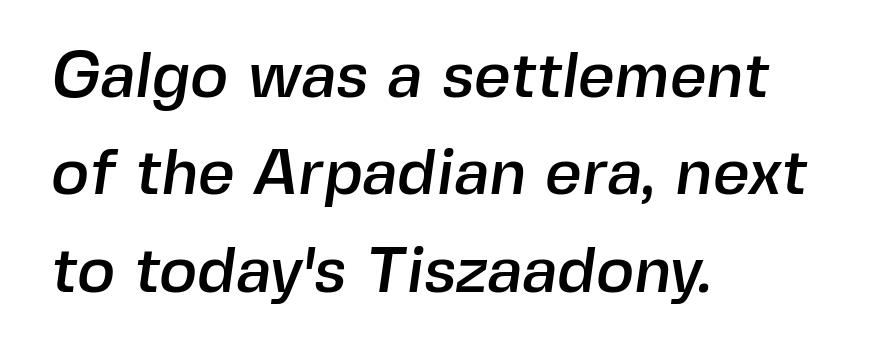
Q: Is the typeface a serif or a sans-serif typeface? A: Sans-serif.
Q: Is the text underlined? A: No.
Q: How is the paragraph aligned? A: Left-aligned.
Q: Is the spacing between letters normal or unusually wide? A: Normal.
Q: Is the spacing between lines tight, normal or loose? A: Normal.
Q: Width (condensed, normal, or wide)? A: Normal.
Q: x-height? A: Medium.
Q: Monospaced? A: No.
